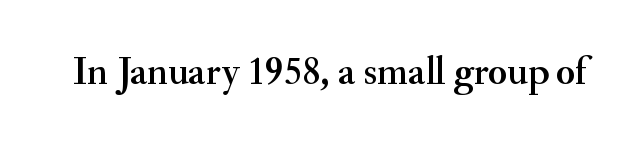
Q: Is the text italic (slanted)? A: No, it is upright.
Q: Is the typeface a serif or a sans-serif typeface? A: Serif.
Q: Is the text underlined? A: No.
Q: Is the spacing between letters normal or unusually wide? A: Normal.
Q: Width (condensed, normal, or wide)? A: Normal.
Q: Stroke contrast? A: Medium.
Q: x-height? A: Small.
Q: Monospaced? A: No.
